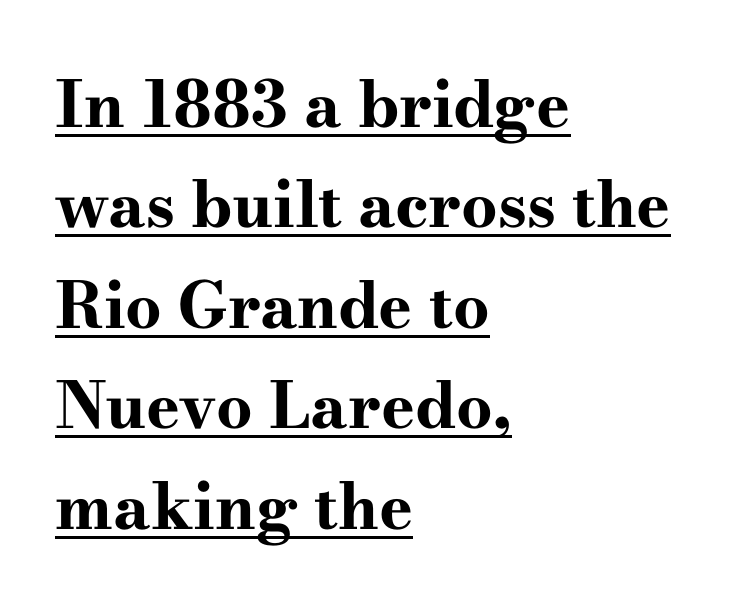
{"serif": "yes", "italic": "no", "bold": "yes", "weight": "bold", "width": "wide", "stroke_contrast": "high", "x_height": "small", "monospaced": "no", "underline": "yes", "align": "left", "line_spacing": "normal", "line_spacing_ratio": 1.57, "letter_spacing": "normal", "letter_spacing_em": 0.0, "glyph_px": 64}
